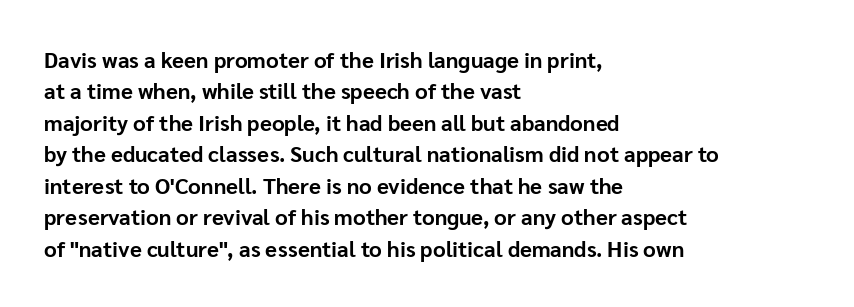
{"italic": "no", "bold": "yes", "underline": "no", "align": "left", "line_spacing": "normal", "line_spacing_ratio": 1.43, "letter_spacing": "normal", "letter_spacing_em": 0.0, "glyph_px": 22}
